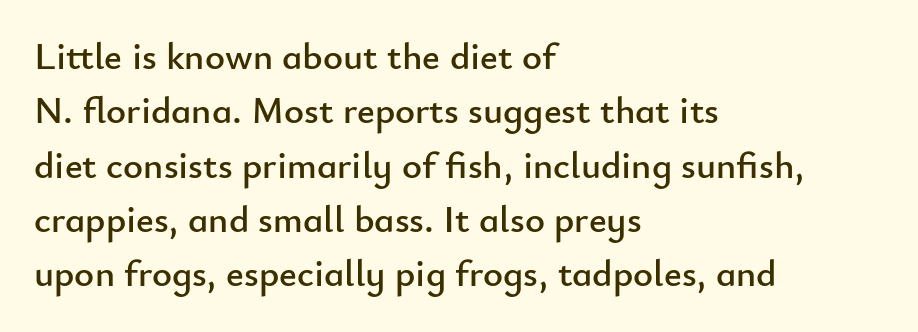
{"serif": "no", "italic": "no", "width": "normal", "stroke_contrast": "low", "x_height": "small", "monospaced": "no", "underline": "no", "align": "left", "line_spacing": "normal", "line_spacing_ratio": 1.43, "letter_spacing": "normal", "letter_spacing_em": 0.0, "glyph_px": 38}
